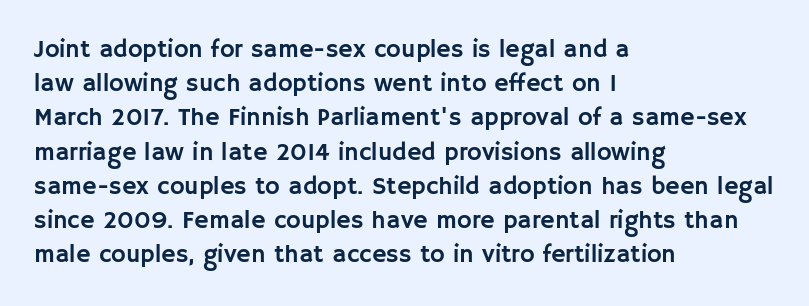
The image shows 25 px text type, upright; set left-aligned, normal line spacing (1.37x), normal letter spacing, not underlined.
